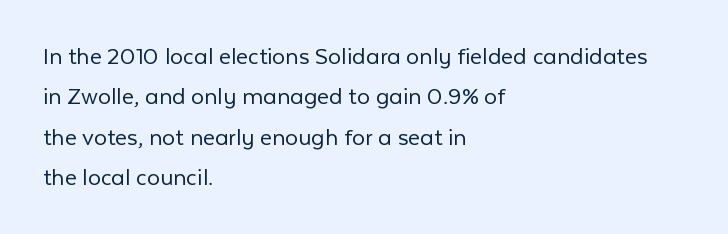
The image shows 26 px text type, upright; set left-aligned, normal line spacing (1.55x), normal letter spacing, not underlined.
